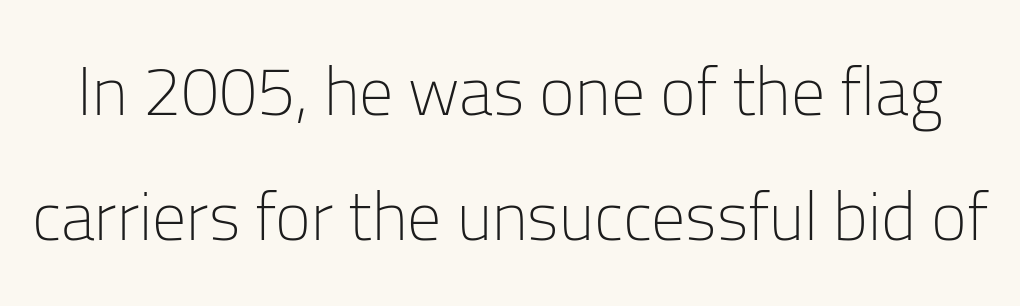
The image shows 68 px light sans-serif type, upright; set line spacing 1.84x, normal letter spacing, not underlined; low stroke contrast and a medium x-height.
